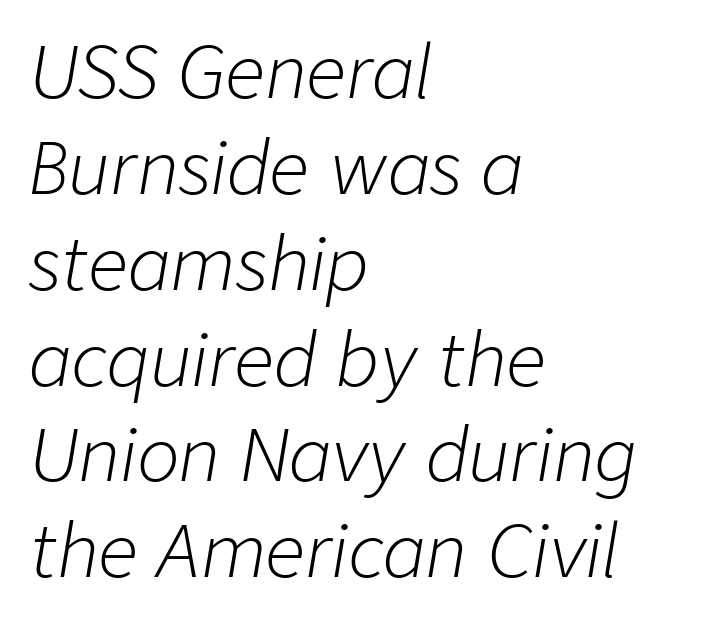
The image shows 71 px light type, italic (leaning right); set left-aligned, normal line spacing (1.35x), normal letter spacing, not underlined; low stroke contrast and a medium x-height.
